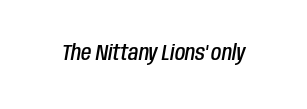
{"italic": "yes", "lean": "right", "slant_degrees": 10, "bold": "semi", "underline": "no", "letter_spacing": "normal", "letter_spacing_em": 0.0, "glyph_px": 21}
